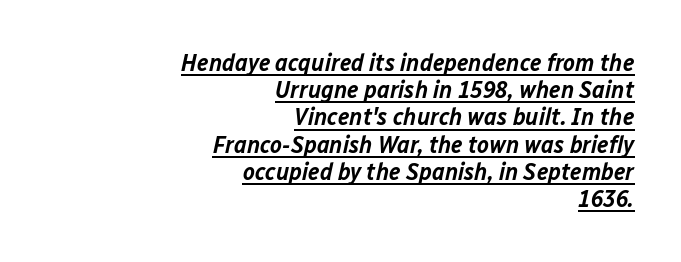
{"italic": "yes", "lean": "right", "slant_degrees": 12, "bold": "semi", "underline": "yes", "align": "right", "line_spacing": "tight", "line_spacing_ratio": 1.09, "letter_spacing": "normal", "letter_spacing_em": 0.0, "glyph_px": 25}
